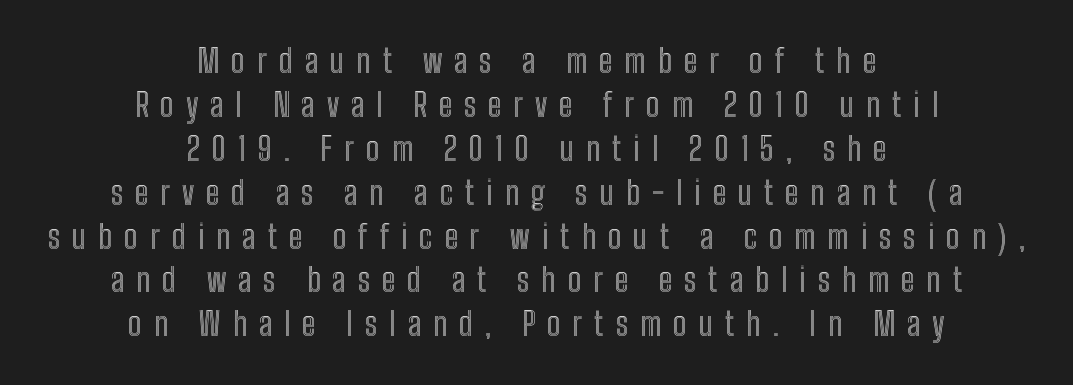
Q: Is the text italic (slanted)? A: No, it is upright.
Q: Is the text underlined? A: No.
Q: How is the paragraph aligned? A: Centered.
Q: Is the spacing between letters normal or unusually wide? A: Unusually wide.
Q: Is the spacing between lines tight, normal or loose? A: Normal.
Q: Width (condensed, normal, or wide)? A: Condensed.
Q: x-height? A: Medium.
Q: Monospaced? A: No.
